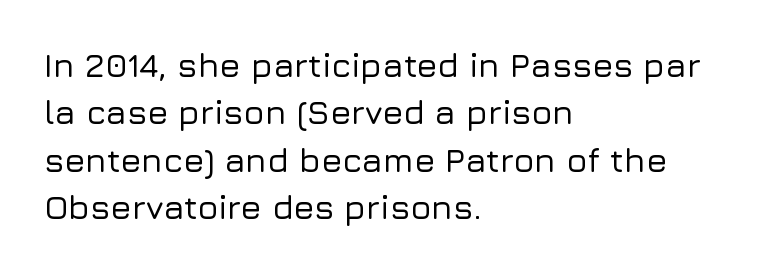
Notice how descenders clear the ascenders below comfortably — that's standard leading. Italic: no, the glyphs are upright roman. The face used here is proportionally spaced, like ordinary book or web type. Look at the tracking — it's just the regular setting, nothing added.
